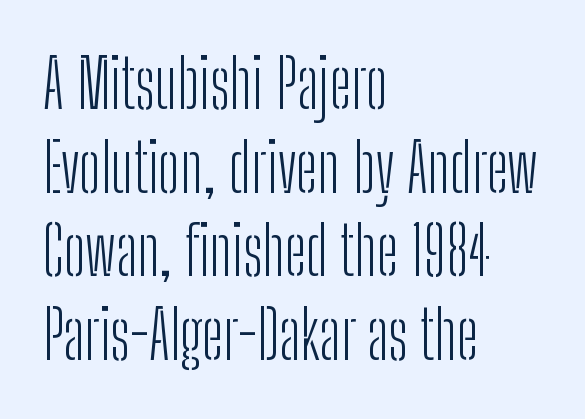
{"serif": "no", "italic": "no", "bold": "no", "weight": "light", "width": "condensed", "stroke_contrast": "low", "x_height": "medium", "monospaced": "no", "underline": "no", "align": "left", "line_spacing": "normal", "line_spacing_ratio": 1.25, "letter_spacing": "normal", "letter_spacing_em": 0.0, "glyph_px": 67}
